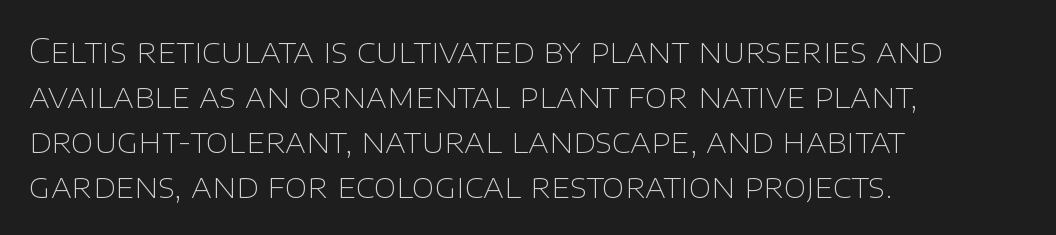
Q: Is the text bold? A: No.
Q: Is the text italic (slanted)? A: No, it is upright.
Q: Is the typeface a serif or a sans-serif typeface? A: Sans-serif.
Q: Is the text underlined? A: No.
Q: How is the paragraph aligned? A: Left-aligned.
Q: Is the spacing between letters normal or unusually wide? A: Normal.
Q: Is the spacing between lines tight, normal or loose? A: Normal.
Q: Width (condensed, normal, or wide)? A: Normal.
Q: Stroke contrast? A: Low.
Q: x-height? A: Large.
Q: Monospaced? A: No.
